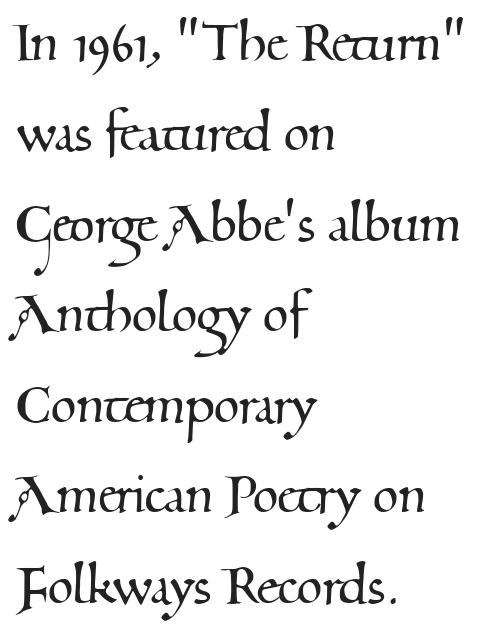
{"serif": "yes", "width": "normal", "stroke_contrast": "medium", "x_height": "small", "monospaced": "no", "underline": "no", "align": "left", "line_spacing": "normal", "line_spacing_ratio": 1.37, "letter_spacing": "normal", "letter_spacing_em": 0.0, "glyph_px": 66}
